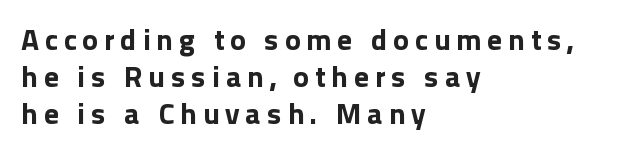
{"serif": "no", "italic": "no", "bold": "yes", "weight": "bold", "width": "normal", "x_height": "medium", "monospaced": "no", "underline": "no", "align": "left", "line_spacing_ratio": 1.23, "glyph_px": 30}
